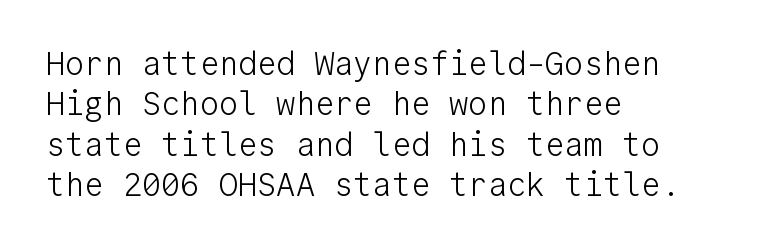
Type style note: lacks serifs. Spacing verdict: monospaced, one width for all characters. The passage shown is not underscored anywhere. The letterforms sit shoulder to shoulder at normal distance. Each new line begins a customary step beneath the previous one. The weight tops out at a normal text grade.
